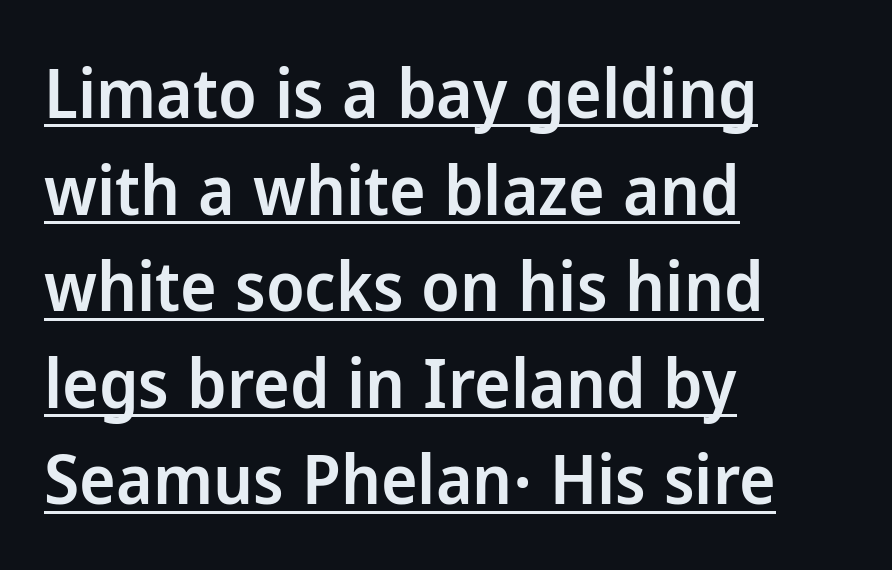
The image shows 69 px semibold sans-serif type, upright; set left-aligned, normal line spacing (1.4x), normal letter spacing, underlined; low stroke contrast and a medium x-height.
